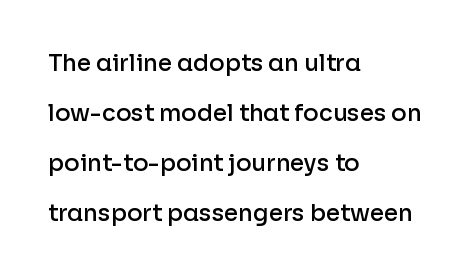
The image shows 23 px text type, upright; set left-aligned, loose line spacing (2.18x), normal letter spacing, not underlined.
